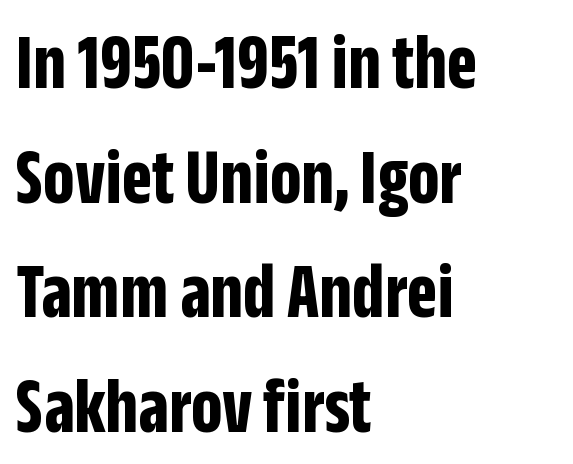
This is the regular roman posture of the typeface. Has an underline been added? It has not. Stroke terminals: plain, sans-serif. Is this a fixed-width face? No — the glyphs have proportional, varying widths.
